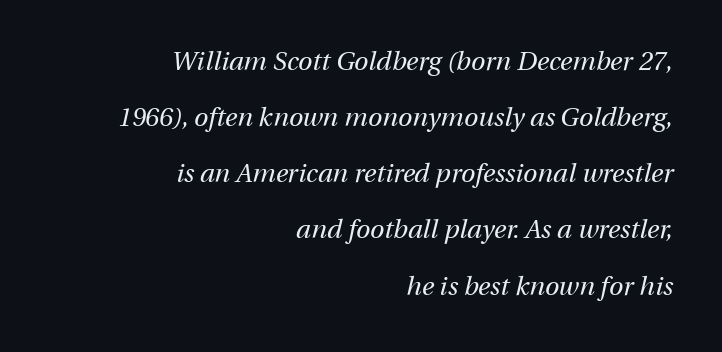
Q: Is the text bold? A: No.
Q: Is the text italic (slanted)? A: Yes, it leans right by about 13 degrees.
Q: Is the text underlined? A: No.
Q: How is the paragraph aligned? A: Right-aligned.
Q: Is the spacing between letters normal or unusually wide? A: Normal.
Q: Is the spacing between lines tight, normal or loose? A: Loose.
